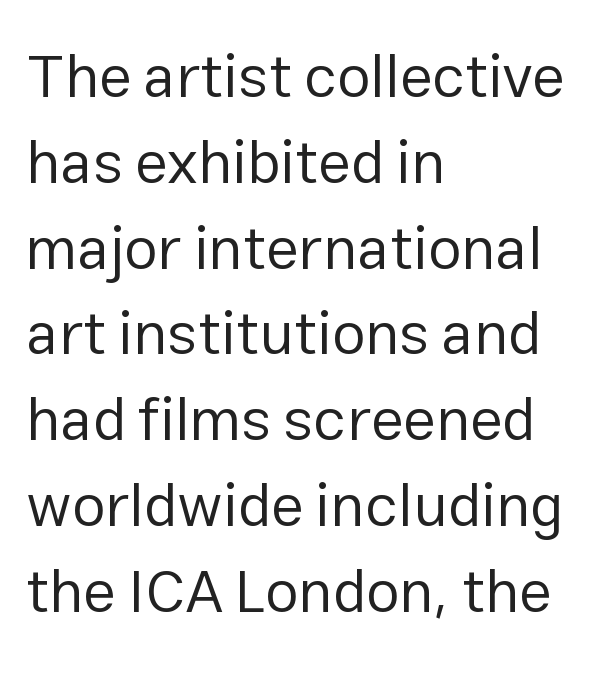
{"serif": "no", "italic": "no", "bold": "no", "weight": "regular", "width": "normal", "stroke_contrast": "low", "x_height": "medium", "monospaced": "no", "underline": "no", "align": "left", "line_spacing": "normal", "line_spacing_ratio": 1.43, "letter_spacing": "normal", "letter_spacing_em": 0.0, "glyph_px": 60}
